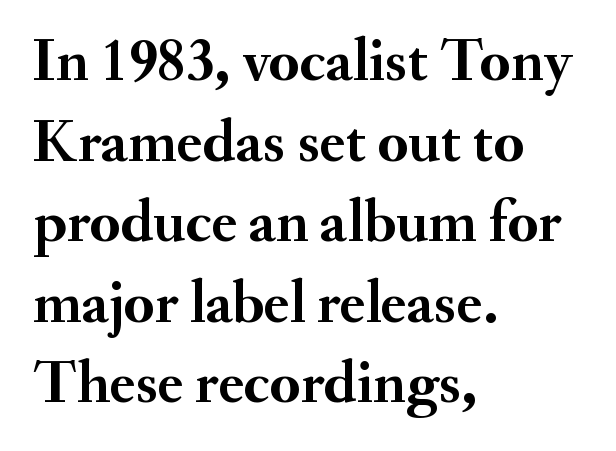
The image shows 61 px semibold serif type, upright; set left-aligned, normal line spacing (1.32x), normal letter spacing, not underlined; medium stroke contrast and a small x-height.
